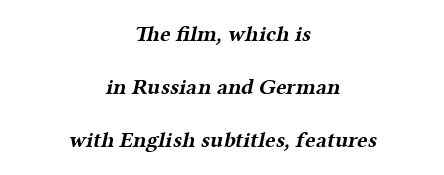
Inter-character spacing is left at the font's built-in metrics. Notice how the passage keeps no hard edge, just a central spine. Quick note: interline space is abundant. Strokes here are thick enough to call this a true bold. The gap between lines stays unmarked.
